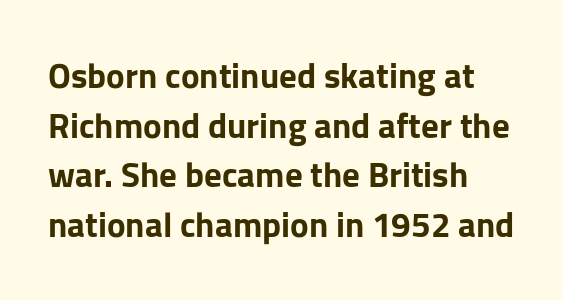
{"serif": "no", "italic": "no", "bold": "yes", "weight": "bold", "width": "normal", "stroke_contrast": "low", "x_height": "medium", "monospaced": "no", "underline": "no", "line_spacing": "normal", "line_spacing_ratio": 1.42, "letter_spacing": "normal", "letter_spacing_em": 0.0, "glyph_px": 35}
